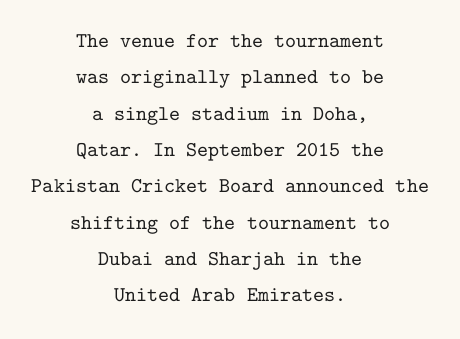
{"italic": "no", "underline": "no", "align": "center", "line_spacing_ratio": 1.73, "letter_spacing": "normal", "letter_spacing_em": 0.0, "glyph_px": 21}
